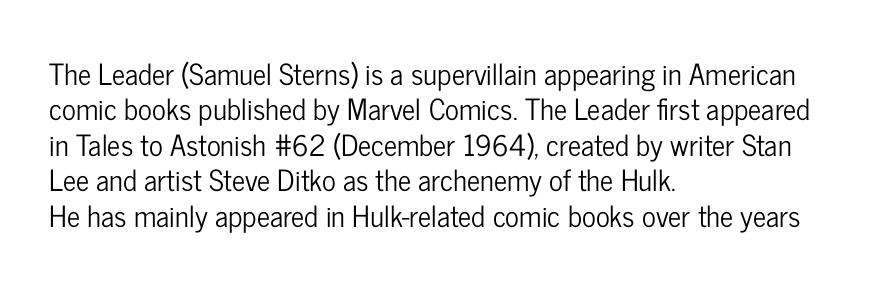
The image shows 29 px condensed sans-serif type, upright; set left-aligned, line spacing 1.22x, normal letter spacing, not underlined; low stroke contrast and a medium x-height.
